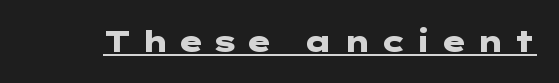
Are there feet on the stems? There aren't — it's a sans. These lines were composed using upright roman letters. Inter-character spacing is expanded well beyond the font's built-in metrics. Caption: lettering with a line underneath. Weight check: bold — yes, fully.
